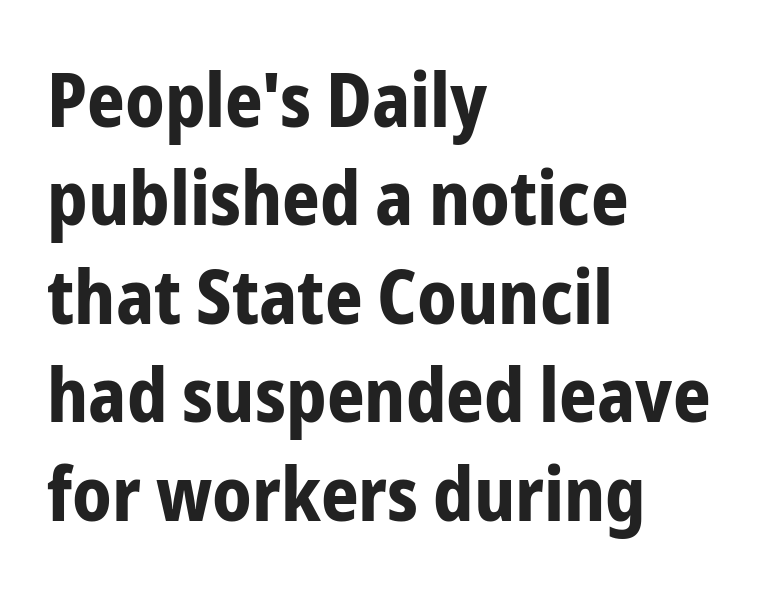
The image shows 74 px bold, condensed sans-serif type, upright; set left-aligned, normal line spacing (1.33x), normal letter spacing, not underlined; low stroke contrast and a medium x-height.
